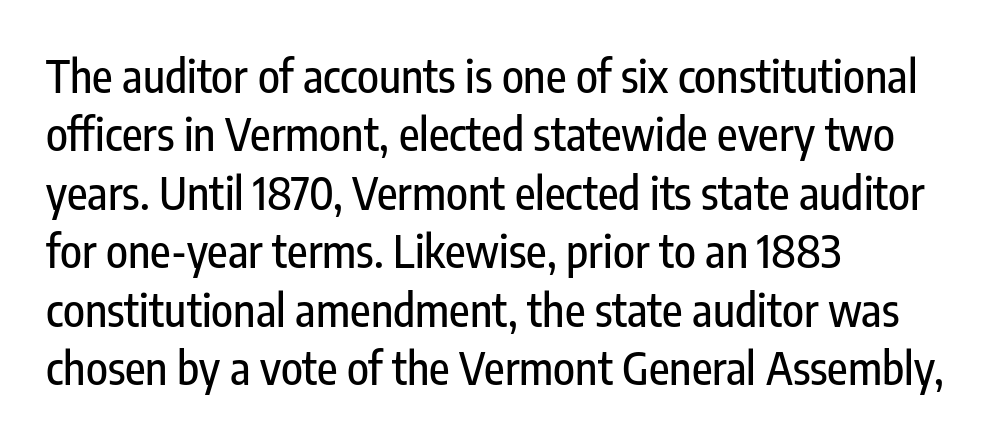
The image shows 45 px condensed sans-serif type, upright; set left-aligned, normal line spacing (1.3x), normal letter spacing, not underlined; low stroke contrast and a medium x-height.
